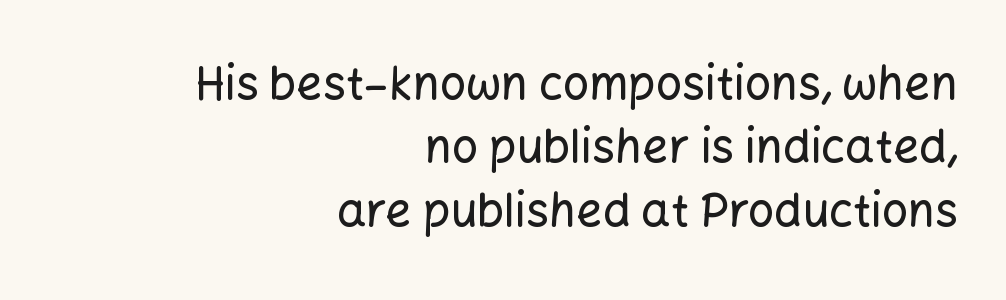
Right-aligned paragraph, ragged on the left. The area under the type is left untouched. Baseline-to-baseline distance is the conventional proportion of letter height. The text was rendered using a sans face with plain stroke endings. The letters sit at their default tracking, neither squeezed nor spread.
